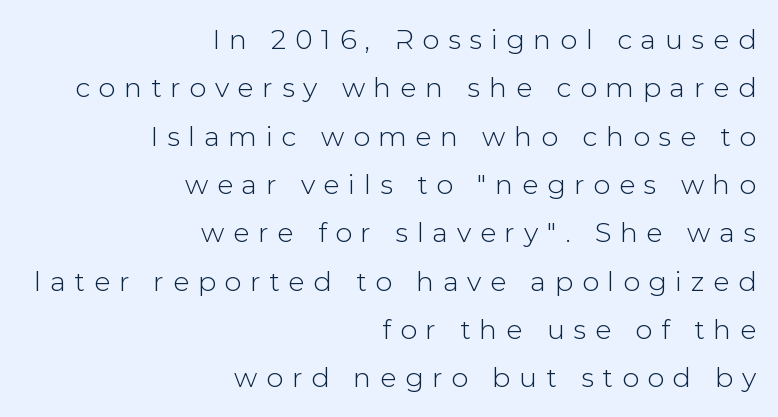
The passage shown has open, widely tracked lettering throughout. Does the copy run flush right? Yes — the right margin is perfectly even. Just letters on the line, the space beneath them empty. Ordinary non-slanted type is in use.
